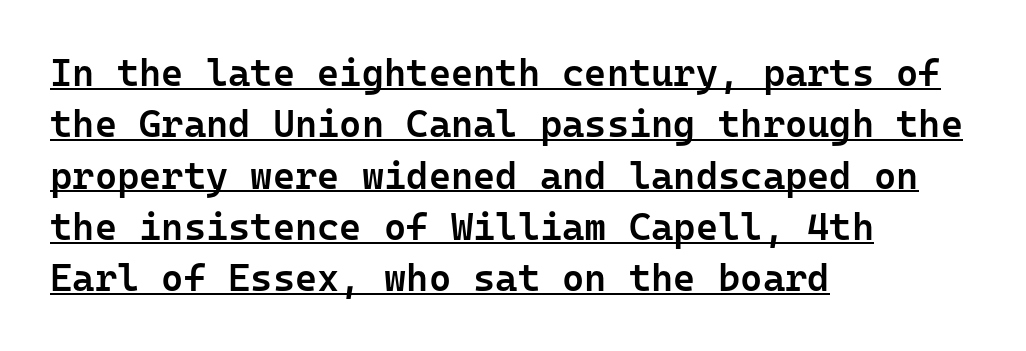
{"serif": "no", "italic": "no", "bold": "semi", "weight": "semibold", "width": "normal", "stroke_contrast": "low", "x_height": "medium", "monospaced": "yes", "underline": "yes", "align": "left", "line_spacing": "normal", "line_spacing_ratio": 1.35, "letter_spacing": "normal", "letter_spacing_em": 0.0, "glyph_px": 38}
